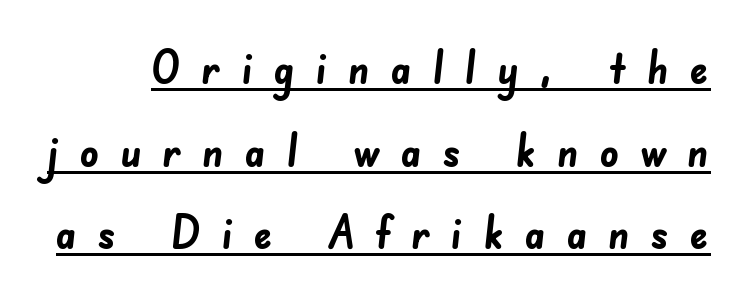
The image shows 47 px semibold sans-serif type; set line spacing 1.76x, unusually wide letter spacing (+0.44 em), underlined; low stroke contrast and a small x-height.
